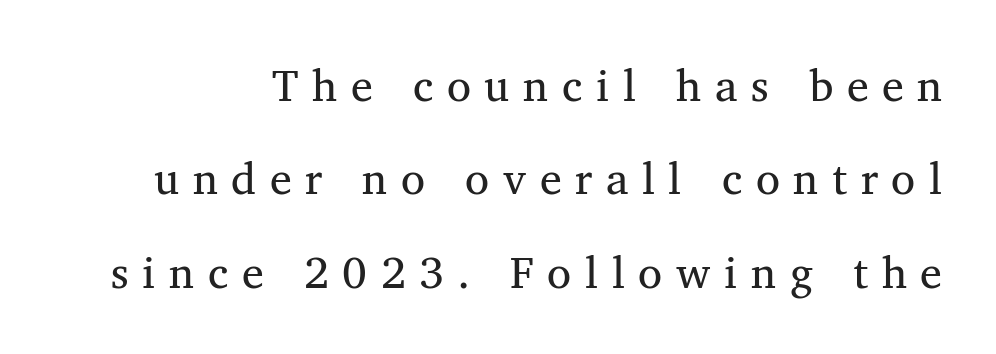
{"serif": "yes", "bold": "no", "weight": "regular", "width": "normal", "stroke_contrast": "medium", "x_height": "medium", "monospaced": "no", "underline": "no", "line_spacing": "loose", "line_spacing_ratio": 2.12, "letter_spacing": "wide", "letter_spacing_em": 0.31, "glyph_px": 44}
